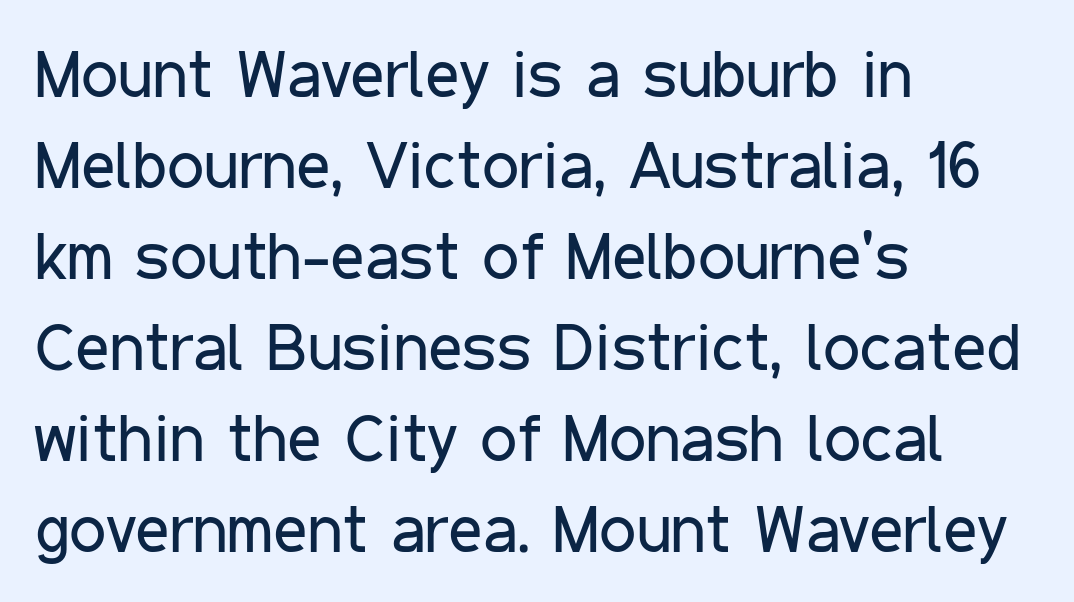
Posture: vertical. Tracking here is standard; glyphs follow each other at the usual distance. Leftover space on each line is placed entirely after the last word. Vertical stems look standard width or narrower in stroke.
